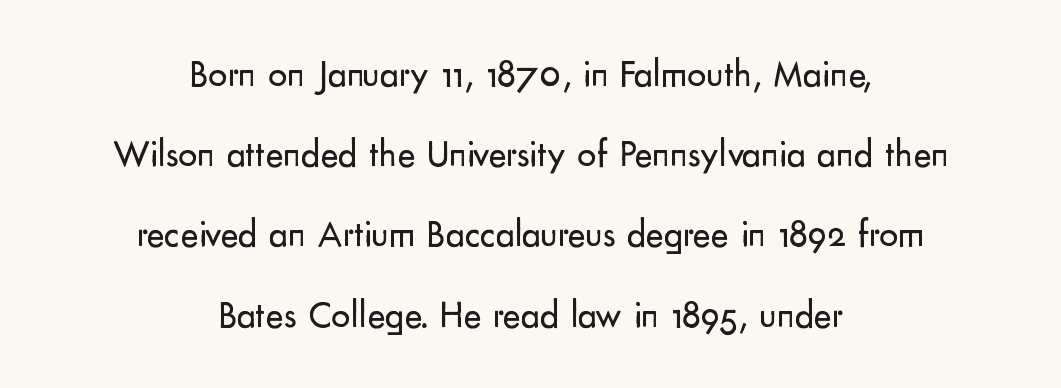
Caption: face not bold, strokes unweighted. Looks like regular typesetting: each glyph gets only the width it needs. The block of text is sparse from top to bottom, with ample space between rows. This rendering features lettering with no underline. Regarding serifs, this sample does without them.
